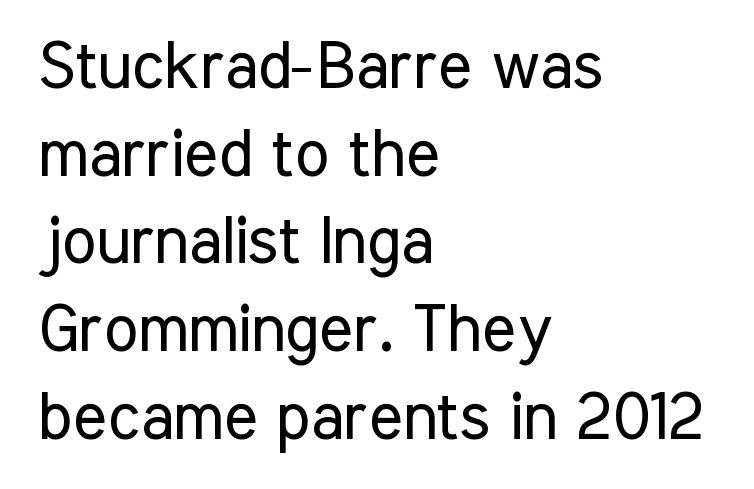
Q: Is the text bold? A: No.
Q: Is the text italic (slanted)? A: No, it is upright.
Q: Is the typeface a serif or a sans-serif typeface? A: Sans-serif.
Q: Is the text underlined? A: No.
Q: How is the paragraph aligned? A: Left-aligned.
Q: Is the spacing between letters normal or unusually wide? A: Normal.
Q: Is the spacing between lines tight, normal or loose? A: Normal.
Q: Width (condensed, normal, or wide)? A: Condensed.
Q: Stroke contrast? A: Low.
Q: x-height? A: Medium.
Q: Monospaced? A: No.
